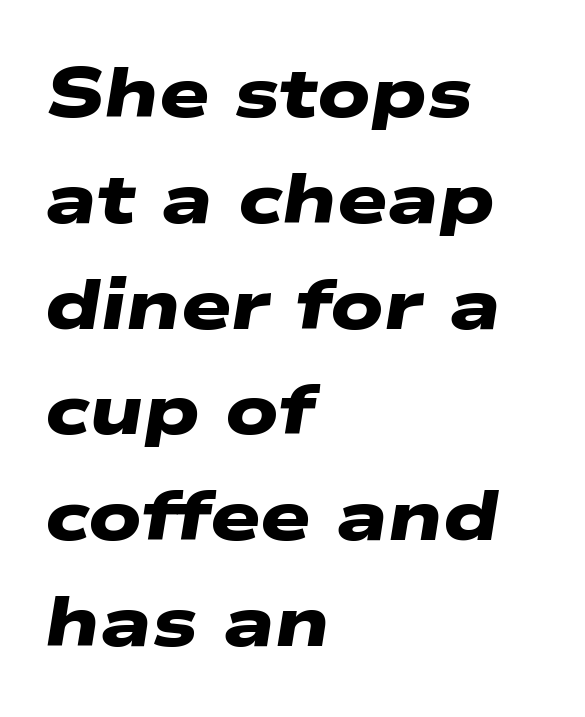
{"serif": "no", "bold": "yes", "weight": "heavy", "width": "wide", "stroke_contrast": "low", "x_height": "medium", "monospaced": "no", "underline": "no", "align": "left", "line_spacing": "normal", "line_spacing_ratio": 1.49, "letter_spacing": "normal", "letter_spacing_em": 0.0, "glyph_px": 71}
